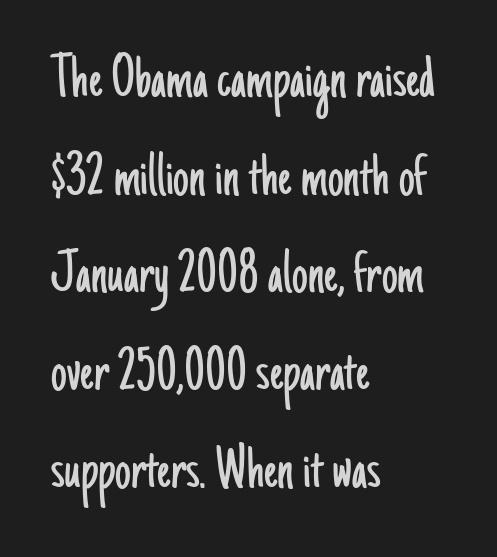
The image shows 63 px light, condensed sans-serif type, upright; set left-aligned, normal line spacing (1.55x), normal letter spacing, not underlined; low stroke contrast and a small x-height.
